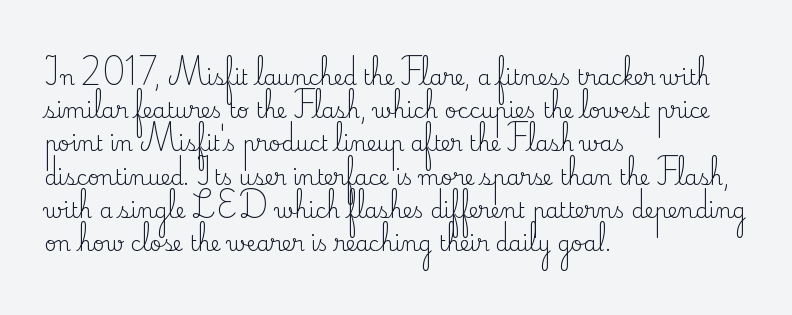
{"italic": "no", "bold": "no", "underline": "no", "align": "left", "line_spacing": "normal", "line_spacing_ratio": 1.58, "letter_spacing": "normal", "letter_spacing_em": 0.0, "glyph_px": 21}
